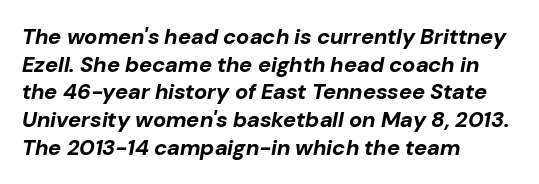
{"italic": "yes", "lean": "right", "slant_degrees": 10, "bold": "yes", "underline": "no", "align": "left", "line_spacing": "normal", "line_spacing_ratio": 1.26, "letter_spacing": "normal", "letter_spacing_em": 0.0, "glyph_px": 22}
